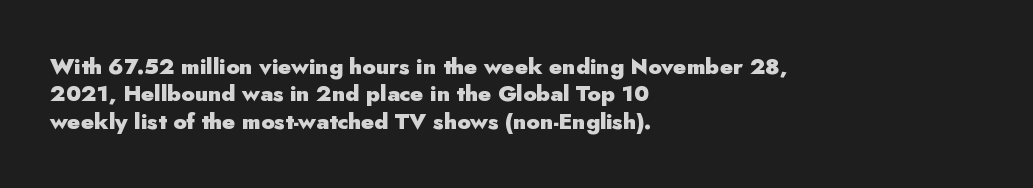
The image shows 22 px bold type, upright; set left-aligned, normal line spacing (1.25x), normal letter spacing, not underlined.
